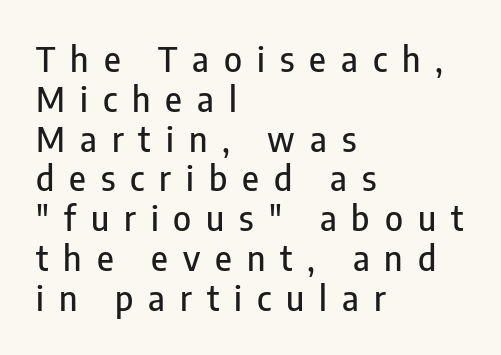
{"serif": "no", "italic": "no", "width": "condensed", "stroke_contrast": "low", "x_height": "medium", "monospaced": "no", "underline": "no", "align": "left", "line_spacing_ratio": 1.17, "letter_spacing": "wide", "letter_spacing_em": 0.44, "glyph_px": 34}
